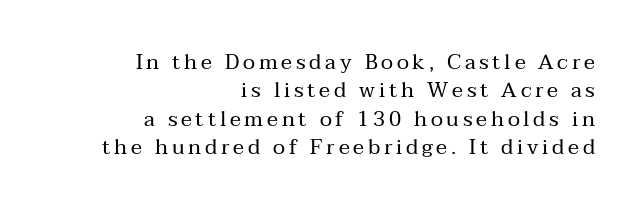
Q: Is the text bold? A: No.
Q: Is the text italic (slanted)? A: No, it is upright.
Q: Is the text underlined? A: No.
Q: How is the paragraph aligned? A: Right-aligned.
Q: Is the spacing between lines tight, normal or loose? A: Normal.
